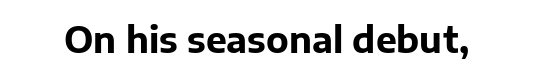
Tall strokes in this sample are plumb rather than angled. Varying glyph widths throughout — classic text-font behaviour. Default kerning and tracking; the words read as compact shapes. Its strokes are broad and dark, the hallmark of bold type. Quick note: underline off.
